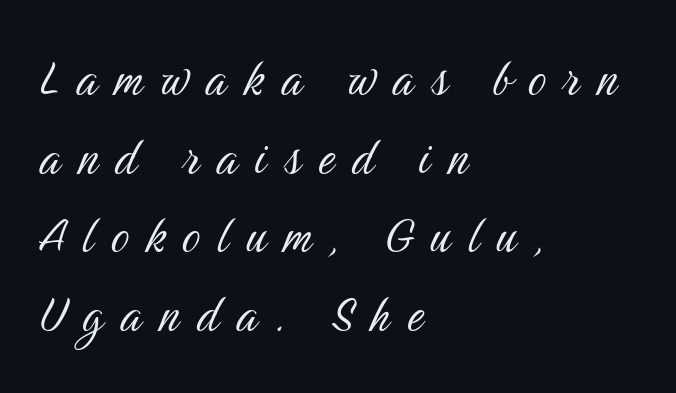
The image shows 57 px light, condensed sans-serif type; set left-aligned, normal line spacing (1.38x), unusually wide letter spacing (+0.31 em), not underlined; medium stroke contrast and a medium x-height.
